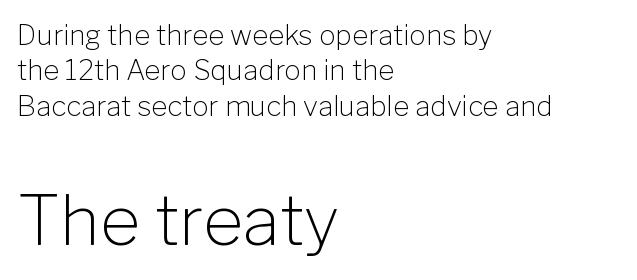
{"serif": "no", "italic": "no", "bold": "no", "weight": "light", "width": "normal", "stroke_contrast": "low", "x_height": "medium", "monospaced": "no", "underline": "no", "align": "left", "line_spacing": "normal", "line_spacing_ratio": 1.26, "letter_spacing": "normal", "letter_spacing_em": 0.0, "larger_block": "second", "size_ratio": 2.46, "glyph_px": 69}
